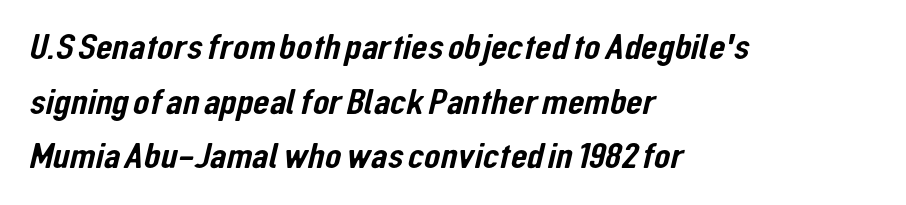
Q: Is the typeface a serif or a sans-serif typeface? A: Sans-serif.
Q: Is the text underlined? A: No.
Q: How is the paragraph aligned? A: Left-aligned.
Q: Is the spacing between letters normal or unusually wide? A: Normal.
Q: Is the spacing between lines tight, normal or loose? A: Normal.
Q: Width (condensed, normal, or wide)? A: Condensed.
Q: Stroke contrast? A: Low.
Q: x-height? A: Medium.
Q: Monospaced? A: No.
